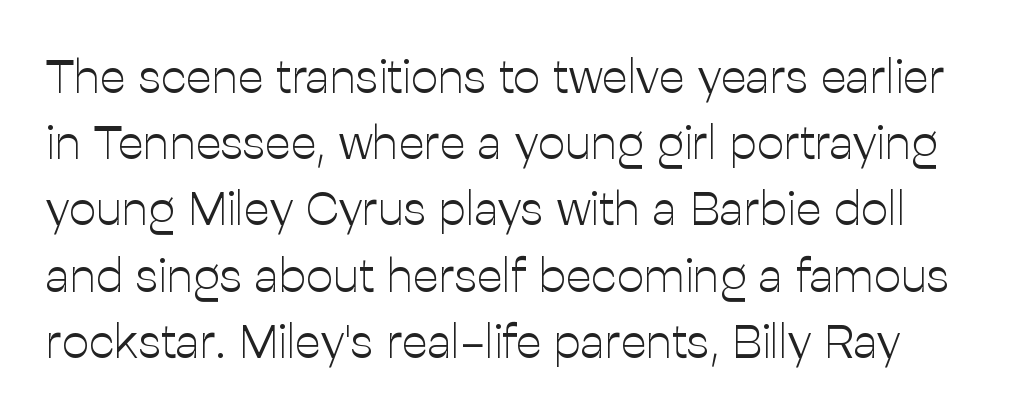
The image shows 48 px light sans-serif type, upright; set normal line spacing (1.38x), normal letter spacing, not underlined; low stroke contrast and a medium x-height.
